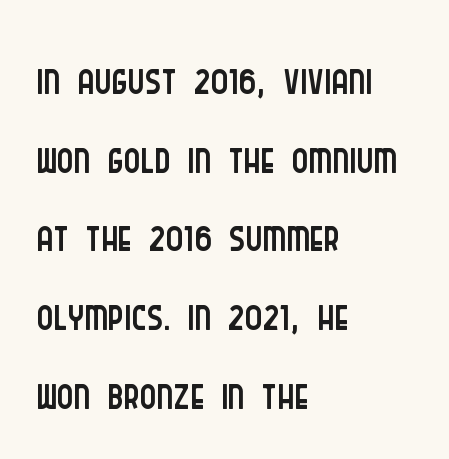
{"serif": "no", "italic": "no", "bold": "no", "weight": "light", "width": "condensed", "stroke_contrast": "low", "x_height": "large", "monospaced": "no", "underline": "no", "align": "left", "line_spacing": "normal", "line_spacing_ratio": 1.25, "letter_spacing": "normal", "letter_spacing_em": 0.0, "glyph_px": 63}
